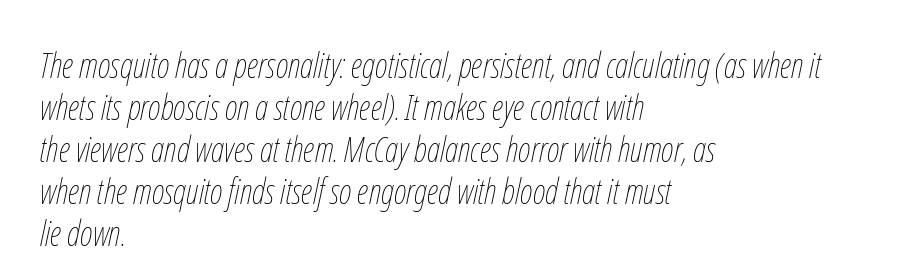
The image shows 35 px thin, condensed type, italic (leaning right); set left-aligned, line spacing 1.2x, normal letter spacing, not underlined; low stroke contrast and a medium x-height.
